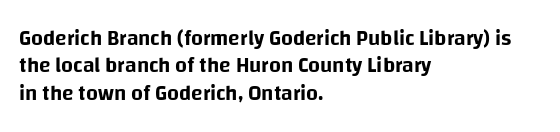
The image shows 21 px text type, upright; set left-aligned, normal line spacing (1.3x), normal letter spacing, not underlined.
